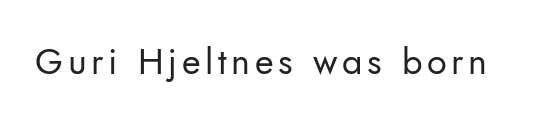
Q: Is the text bold? A: No.
Q: Is the text italic (slanted)? A: No, it is upright.
Q: Is the typeface a serif or a sans-serif typeface? A: Sans-serif.
Q: Is the text underlined? A: No.
Q: Width (condensed, normal, or wide)? A: Normal.
Q: Stroke contrast? A: Low.
Q: x-height? A: Small.
Q: Monospaced? A: No.
